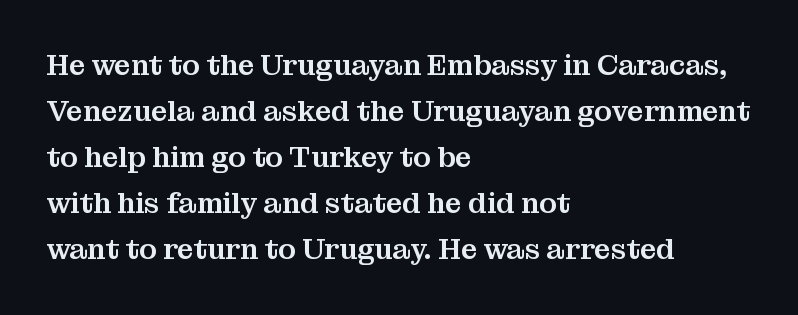
The type sits square on the baseline with zero lean. There is no visible air inserted between adjacent glyphs. Underline: absent. Serif or sans? Serif — the stroke terminals have little feet. The passage shown is typed in a proportional face where columns would drift.
